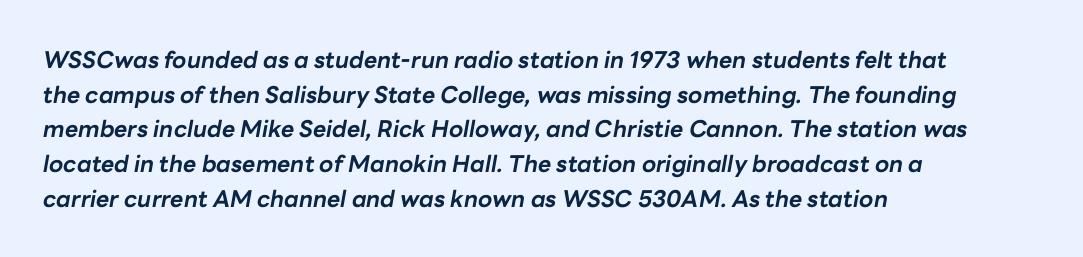
The paragraph shown leans on its left margin. The font's italic variant was chosen for this text. The passage shown is not underscored anywhere. In terms of leading, this rendering sits right in the middle.
